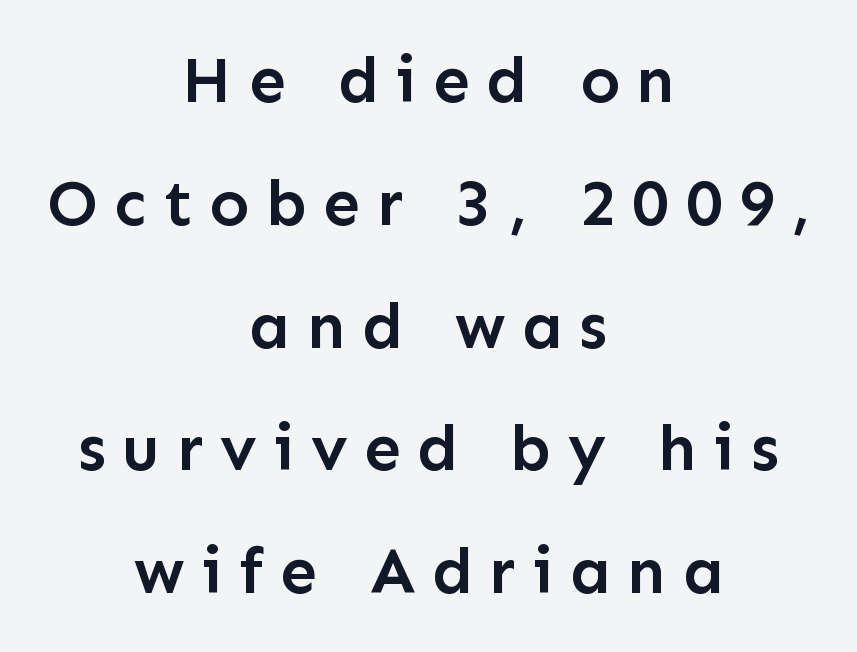
Nope, not italic — everything's standing straight. Substantial extra tracking has been applied to these lines. In CSS terms this would be text-align: center. The foot of each line stays bare and open. Typographically, this falls in the sans-serif category.
